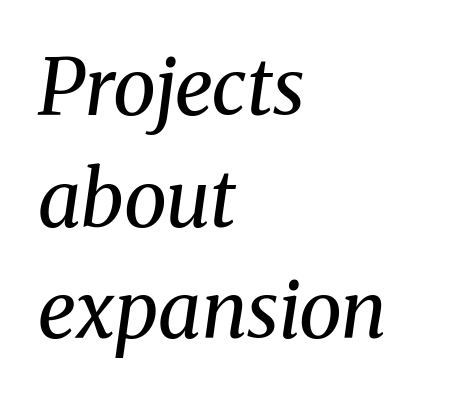
The image shows 78 px regular-weight serif type, italic (leaning right); set left-aligned, normal line spacing (1.43x), normal letter spacing, not underlined; medium stroke contrast and a medium x-height.
